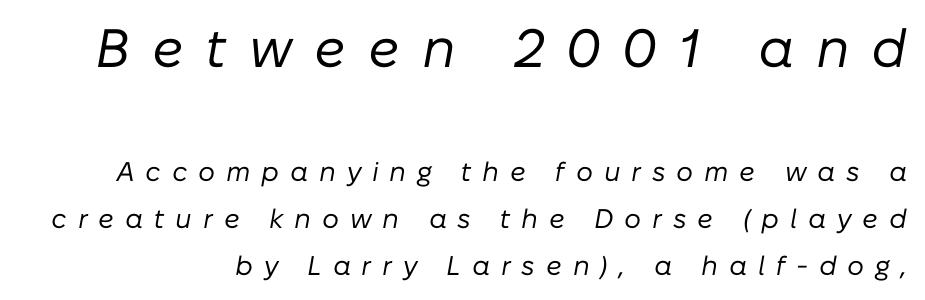
The image shows 54 px regular-weight type, italic (leaning right); set line spacing 1.75x, unusually wide letter spacing (+0.4 em), not underlined; the first (top) block is 2.0x larger; low stroke contrast and a medium x-height.
